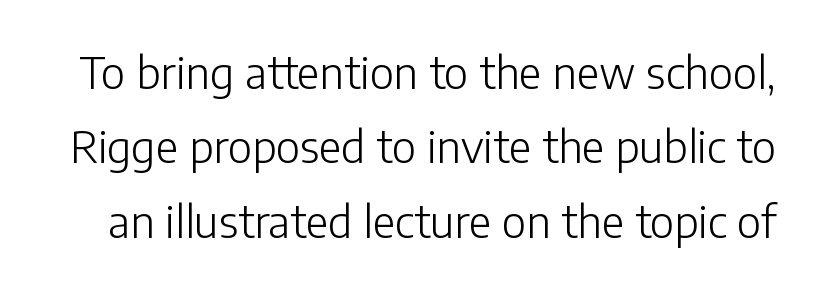
{"serif": "no", "italic": "no", "bold": "no", "weight": "light", "width": "normal", "stroke_contrast": "low", "x_height": "medium", "monospaced": "no", "underline": "no", "line_spacing": "normal", "line_spacing_ratio": 1.69, "letter_spacing": "normal", "letter_spacing_em": 0.0, "glyph_px": 44}
